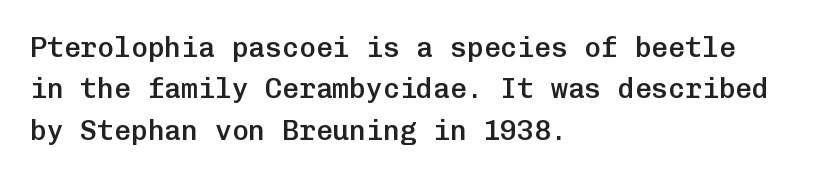
{"serif": "no", "italic": "no", "bold": "semi", "weight": "semibold", "width": "normal", "stroke_contrast": "low", "x_height": "medium", "monospaced": "yes", "underline": "no", "align": "left", "line_spacing": "normal", "line_spacing_ratio": 1.48, "letter_spacing": "normal", "letter_spacing_em": 0.0, "glyph_px": 28}
